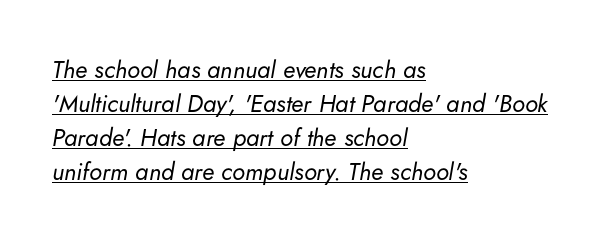
No extra tracking has been applied to these lines. The typesetter has applied underlining to the passage shown. Weight: regular or lighter. This is oblique type, the kind used for emphasis or titles. Horizontal alignment here is leftward, the default for most running prose. A typesetter would call this leading conventional body-copy spacing.
